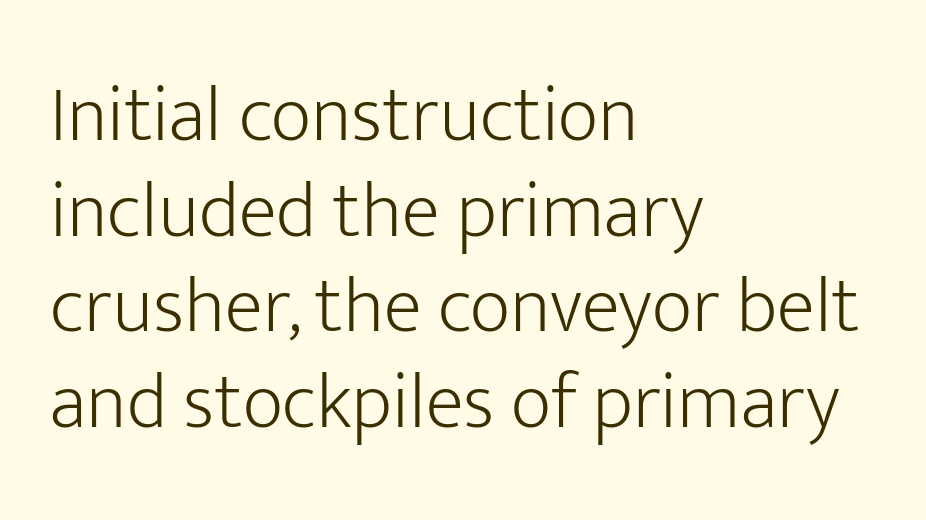
Do the letters lean? They stand straight. The strip under each line holds only bare page. Where is the straight margin? On the left. Is the type heavy? It reads as light-to-regular instead.
